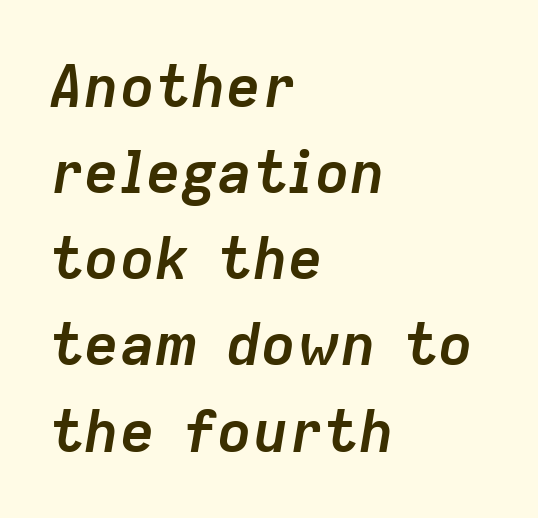
{"italic": "yes", "lean": "right", "slant_degrees": 9, "bold": "yes", "weight": "semibold", "width": "normal", "stroke_contrast": "low", "x_height": "medium", "monospaced": "no", "underline": "no", "align": "left", "line_spacing": "normal", "line_spacing_ratio": 1.46, "letter_spacing": "normal", "letter_spacing_em": 0.0, "glyph_px": 59}
